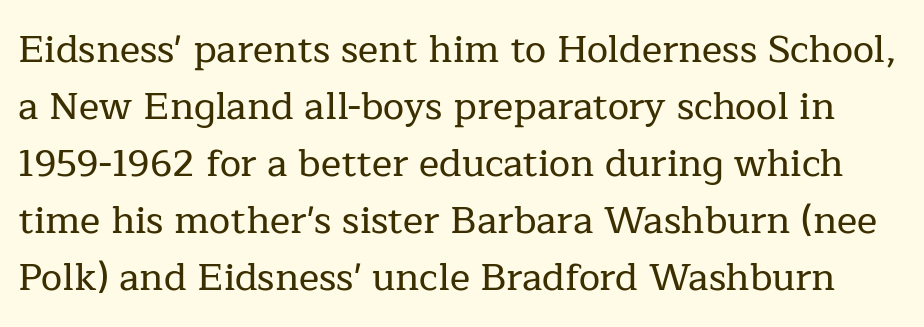
Underline: absent. Does the leading feel generous? No, just average. Do the characters align in a grid? No, the font is proportional. Style check: upright. Tracking here is standard; glyphs follow each other at the usual distance. Look at the bottom of the vertical strokes: they flare into serifs here.
